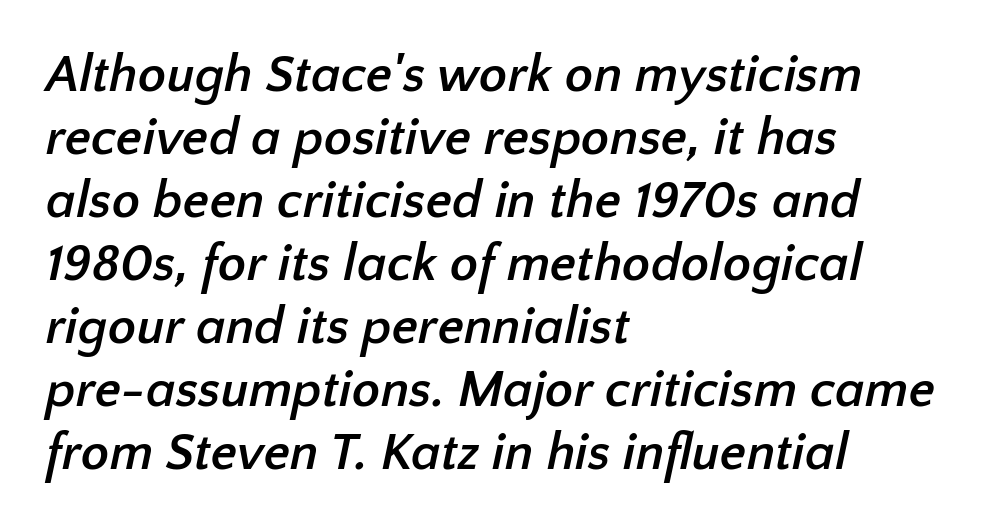
The image shows 52 px semibold sans-serif type; set left-aligned, line spacing 1.21x, normal letter spacing, not underlined; low stroke contrast and a medium x-height.
